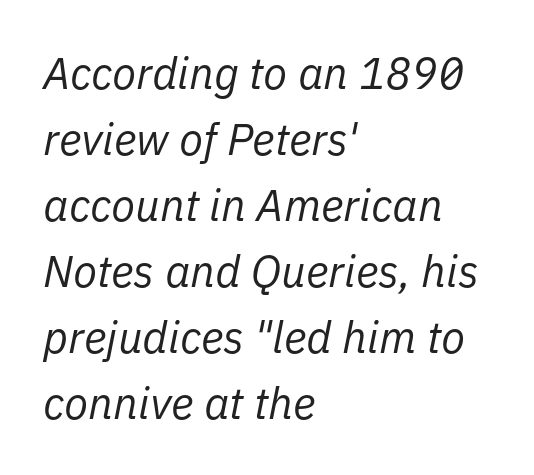
Q: Is the text bold? A: No.
Q: Is the text italic (slanted)? A: Yes, it leans right by about 11 degrees.
Q: Is the text underlined? A: No.
Q: How is the paragraph aligned? A: Left-aligned.
Q: Is the spacing between letters normal or unusually wide? A: Normal.
Q: Is the spacing between lines tight, normal or loose? A: Normal.
Q: Width (condensed, normal, or wide)? A: Normal.
Q: Stroke contrast? A: Low.
Q: x-height? A: Medium.
Q: Monospaced? A: No.
